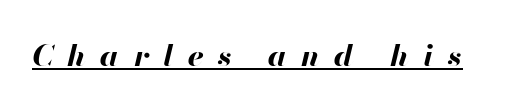
Q: Is the text bold? A: Yes.
Q: Is the text italic (slanted)? A: Yes, it leans right by about 13 degrees.
Q: Is the text underlined? A: Yes.
Q: Is the spacing between letters normal or unusually wide? A: Unusually wide.
Q: Width (condensed, normal, or wide)? A: Normal.
Q: Stroke contrast? A: High.
Q: x-height? A: Small.
Q: Monospaced? A: No.
